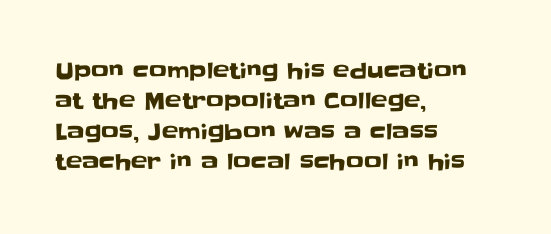
{"italic": "no", "underline": "no", "align": "left", "line_spacing": "normal", "line_spacing_ratio": 1.38, "letter_spacing": "normal", "letter_spacing_em": 0.0, "glyph_px": 22}
